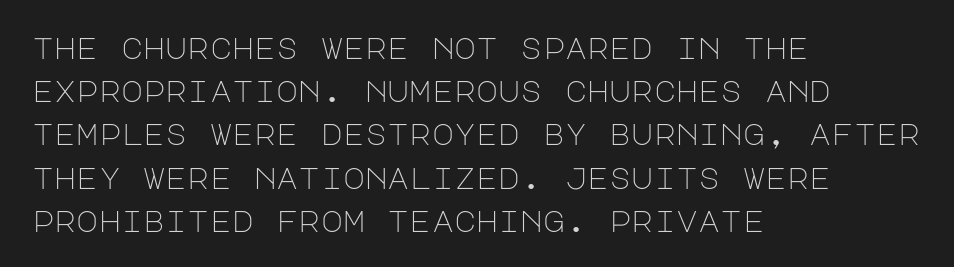
Are there feet on the stems? There aren't — it's a sans. One glance says typical: line gaps are just what's usual. Bare-footed words on every line. Bold? No — there's no thickening of the strokes.
